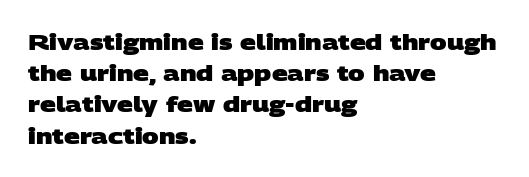
{"bold": "yes", "underline": "no", "align": "left", "line_spacing": "normal", "line_spacing_ratio": 1.42, "letter_spacing": "normal", "letter_spacing_em": 0.0, "glyph_px": 22}
